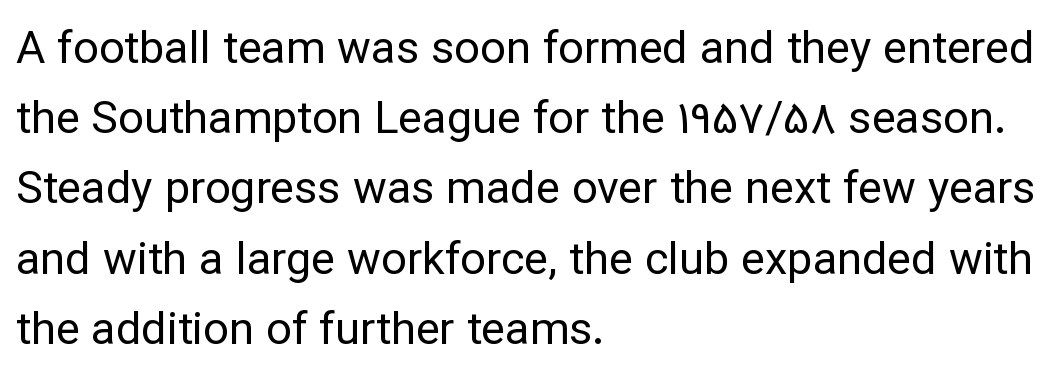
{"serif": "no", "italic": "no", "bold": "no", "weight": "regular", "width": "normal", "stroke_contrast": "low", "x_height": "medium", "monospaced": "no", "underline": "no", "align": "left", "line_spacing": "normal", "line_spacing_ratio": 1.56, "letter_spacing": "normal", "letter_spacing_em": 0.0, "glyph_px": 45}
